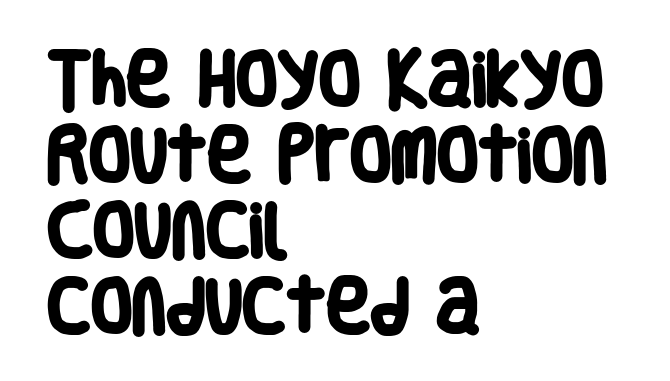
Q: Is the text bold? A: Yes.
Q: Is the typeface a serif or a sans-serif typeface? A: Sans-serif.
Q: Is the text underlined? A: No.
Q: How is the paragraph aligned? A: Left-aligned.
Q: Is the spacing between letters normal or unusually wide? A: Normal.
Q: Is the spacing between lines tight, normal or loose? A: Normal.
Q: Width (condensed, normal, or wide)? A: Condensed.
Q: Stroke contrast? A: Low.
Q: x-height? A: Large.
Q: Monospaced? A: No.
